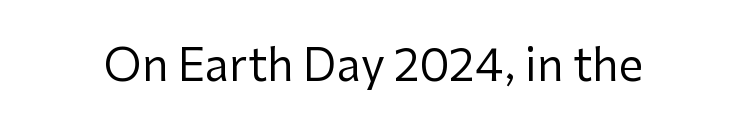
{"serif": "no", "italic": "no", "bold": "no", "weight": "regular", "width": "normal", "stroke_contrast": "low", "x_height": "medium", "monospaced": "no", "underline": "no", "letter_spacing": "normal", "letter_spacing_em": 0.0, "glyph_px": 44}
